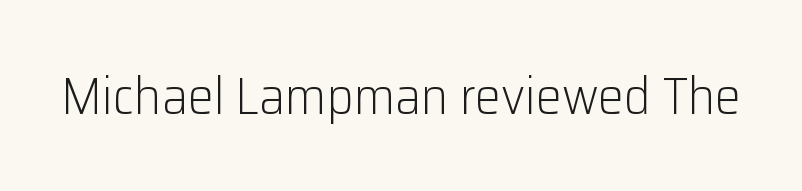
The image shows 52 px light sans-serif type, upright; set normal letter spacing, not underlined; low stroke contrast and a medium x-height.
